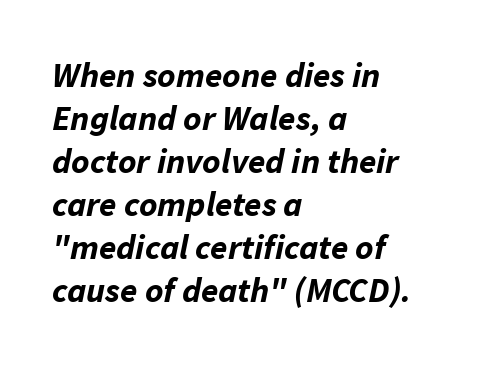
Q: Is the text bold? A: Yes.
Q: Is the text italic (slanted)? A: Yes, it leans right by about 11 degrees.
Q: Is the text underlined? A: No.
Q: How is the paragraph aligned? A: Left-aligned.
Q: Is the spacing between letters normal or unusually wide? A: Normal.
Q: Width (condensed, normal, or wide)? A: Normal.
Q: Stroke contrast? A: Low.
Q: x-height? A: Medium.
Q: Monospaced? A: No.
